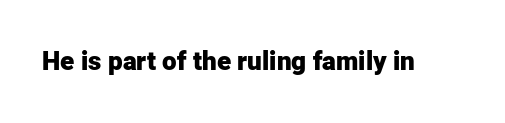
{"italic": "no", "bold": "yes", "underline": "no", "letter_spacing": "normal", "letter_spacing_em": 0.0, "glyph_px": 26}
